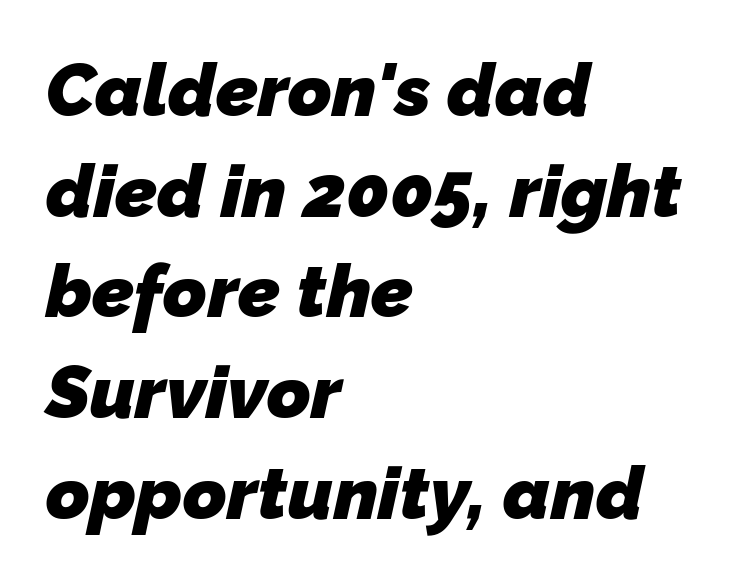
{"serif": "no", "bold": "yes", "weight": "heavy", "width": "normal", "stroke_contrast": "low", "x_height": "medium", "monospaced": "no", "underline": "no", "align": "left", "line_spacing": "normal", "line_spacing_ratio": 1.36, "letter_spacing": "normal", "letter_spacing_em": 0.0, "glyph_px": 74}
